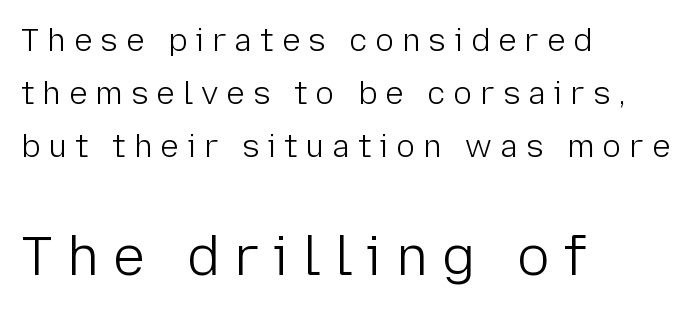
{"serif": "no", "italic": "no", "bold": "no", "weight": "light", "width": "normal", "stroke_contrast": "low", "x_height": "medium", "monospaced": "no", "underline": "no", "align": "left", "line_spacing_ratio": 1.71, "letter_spacing": "wide", "letter_spacing_em": 0.26, "larger_block": "second", "size_ratio": 1.74, "glyph_px": 54}
